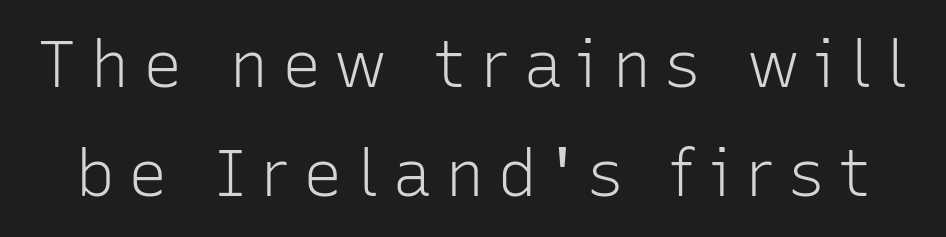
Look at the bottom of the vertical strokes: they stop flat, with no serifs. Rule under the text: the space is simply empty. How are the letters spaced? Widely, with obvious added tracking. The typeface has the unassuming heft of standard copy or less. If you drew a line through each stem, it would be perfectly vertical.
